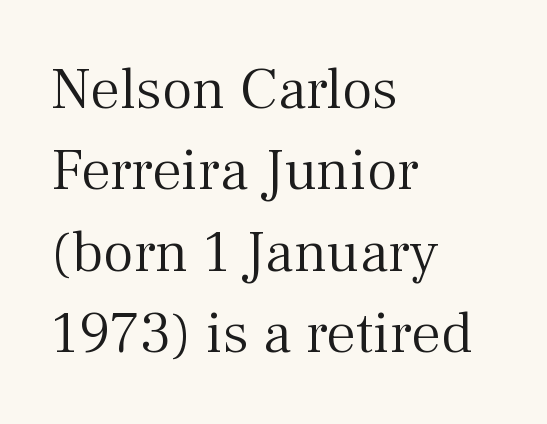
The image shows 59 px light serif type, upright; set left-aligned, normal line spacing (1.38x), normal letter spacing, not underlined; medium stroke contrast and a medium x-height.
